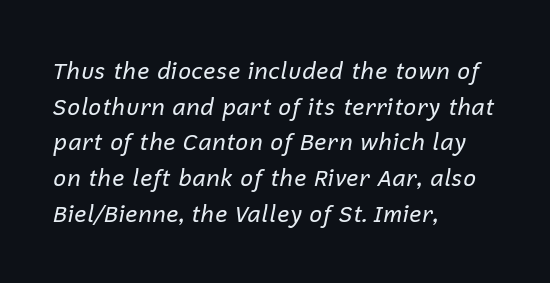
The image shows 23 px text type, italic (leaning right); set left-aligned, normal line spacing (1.55x), normal letter spacing, not underlined.
